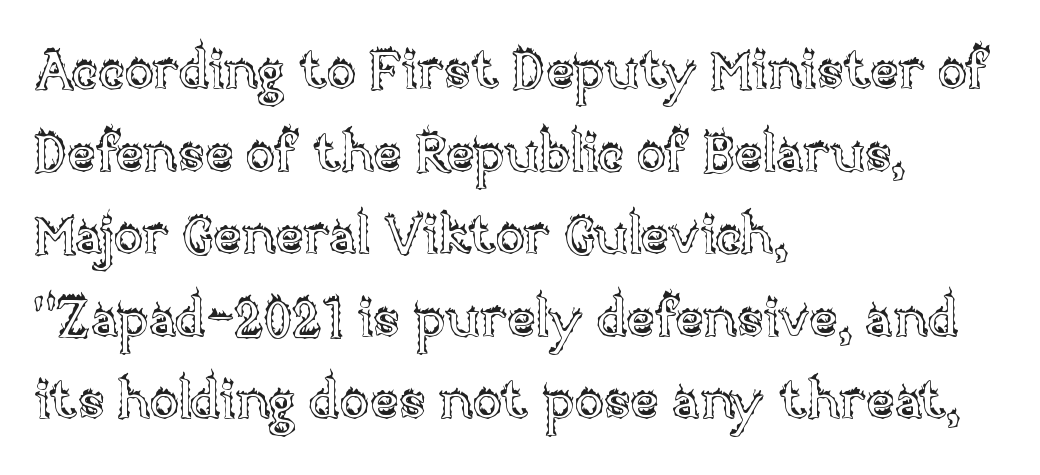
Q: Is the text italic (slanted)? A: No, it is upright.
Q: Is the text underlined? A: No.
Q: How is the paragraph aligned? A: Left-aligned.
Q: Is the spacing between letters normal or unusually wide? A: Normal.
Q: Is the spacing between lines tight, normal or loose? A: Normal.
Q: Width (condensed, normal, or wide)? A: Normal.
Q: x-height? A: Large.
Q: Monospaced? A: No.
